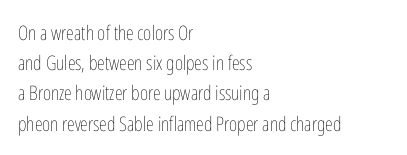
The image shows 20 px text type, upright; set left-aligned, normal line spacing (1.51x), normal letter spacing, not underlined.
